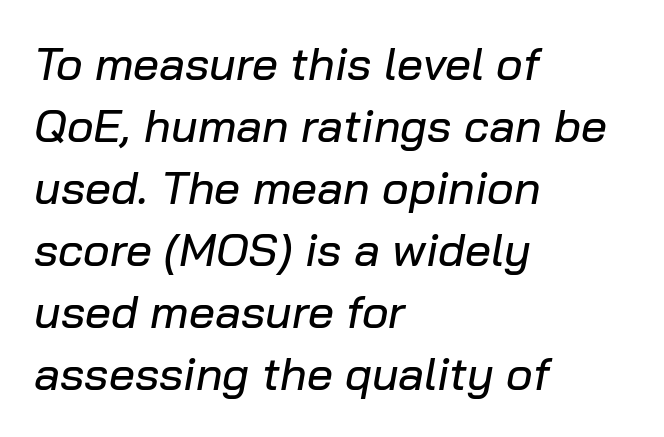
The image shows 46 px text type, italic (leaning right); set left-aligned, normal line spacing (1.35x), normal letter spacing, not underlined; low stroke contrast and a medium x-height.
